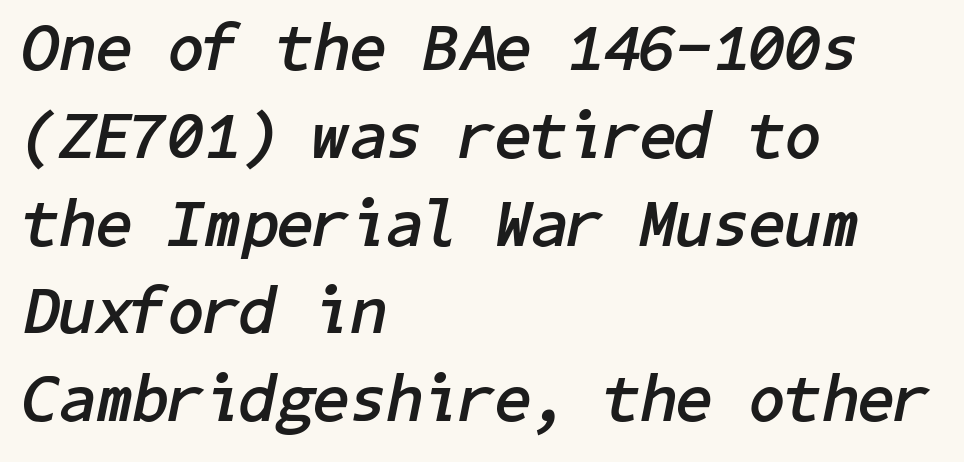
The image shows 66 px semibold type, italic (leaning right); set left-aligned, normal line spacing (1.33x), normal letter spacing, not underlined; low stroke contrast and a medium x-height.
